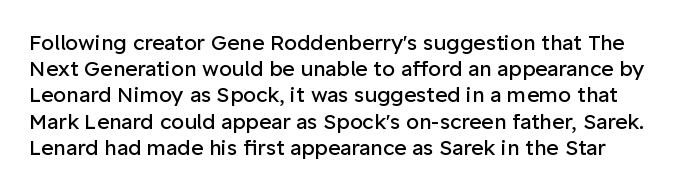
{"italic": "no", "bold": "no", "underline": "no", "line_spacing": "normal", "line_spacing_ratio": 1.25, "letter_spacing": "normal", "letter_spacing_em": 0.0, "glyph_px": 21}
